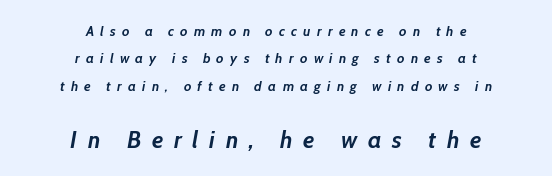
Q: Is the text bold? A: Yes.
Q: Is the text italic (slanted)? A: Yes, it leans right by about 10 degrees.
Q: Is the text underlined? A: No.
Q: How is the paragraph aligned? A: Centered.
Q: Is the spacing between letters normal or unusually wide? A: Unusually wide.
Q: Is the spacing between lines tight, normal or loose? A: Loose.
Q: Which block of text is set in a larger size, the first (top) or the second (bottom)? A: The second (bottom) one.
